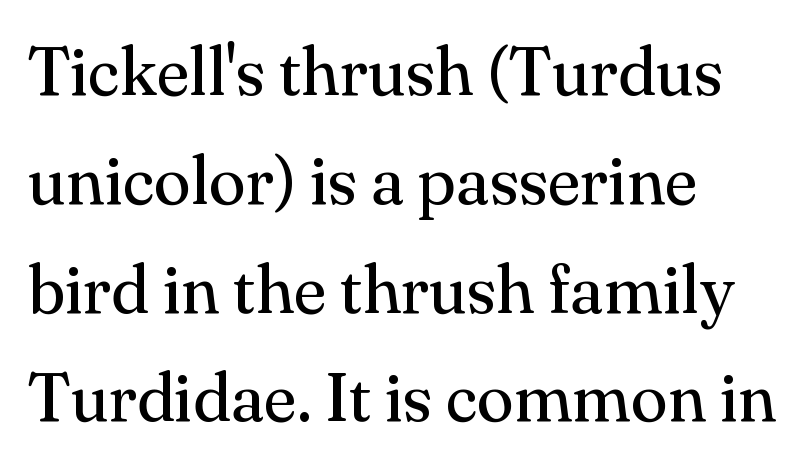
Q: Is the text bold? A: No.
Q: Is the text italic (slanted)? A: No, it is upright.
Q: Is the typeface a serif or a sans-serif typeface? A: Serif.
Q: Is the text underlined? A: No.
Q: How is the paragraph aligned? A: Left-aligned.
Q: Is the spacing between letters normal or unusually wide? A: Normal.
Q: Is the spacing between lines tight, normal or loose? A: Normal.
Q: Width (condensed, normal, or wide)? A: Normal.
Q: Stroke contrast? A: Medium.
Q: x-height? A: Small.
Q: Monospaced? A: No.
